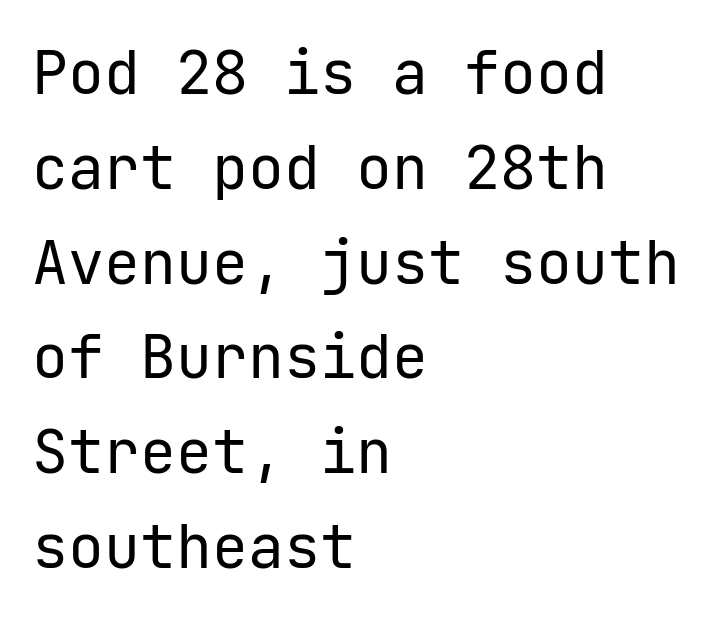
The image shows 60 px regular-weight sans-serif type, upright; set left-aligned, normal line spacing (1.58x), normal letter spacing, not underlined; low stroke contrast and a medium x-height.
